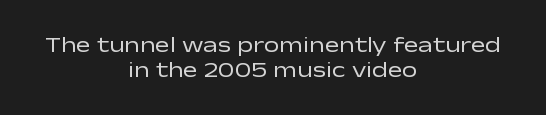
Rows of type sit shoulder to shoulder in the vertical direction. Caption: multi-line text, centered on the measure. Standard letterfit; no display-style spreading of the glyphs. Is there any slant? The stems are plumb.
